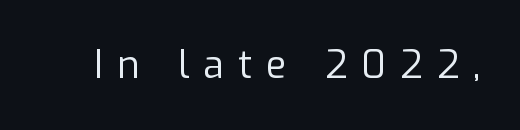
Q: Is the text bold? A: No.
Q: Is the text italic (slanted)? A: No, it is upright.
Q: Is the typeface a serif or a sans-serif typeface? A: Sans-serif.
Q: Is the text underlined? A: No.
Q: Is the spacing between letters normal or unusually wide? A: Unusually wide.
Q: Width (condensed, normal, or wide)? A: Normal.
Q: Stroke contrast? A: Low.
Q: x-height? A: Medium.
Q: Monospaced? A: No.
